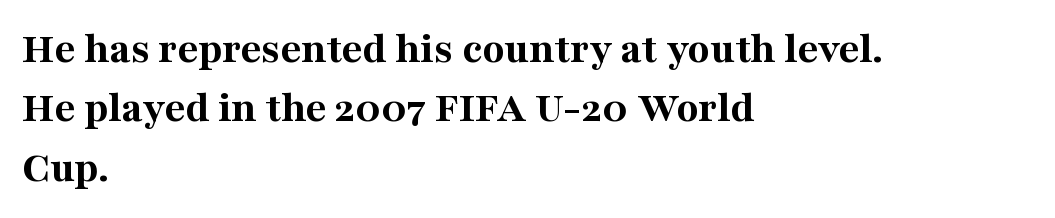
{"serif": "yes", "italic": "no", "bold": "yes", "weight": "bold", "width": "normal", "stroke_contrast": "medium", "x_height": "medium", "monospaced": "no", "underline": "no", "align": "left", "line_spacing": "normal", "line_spacing_ratio": 1.32, "letter_spacing": "normal", "letter_spacing_em": 0.0, "glyph_px": 45}
